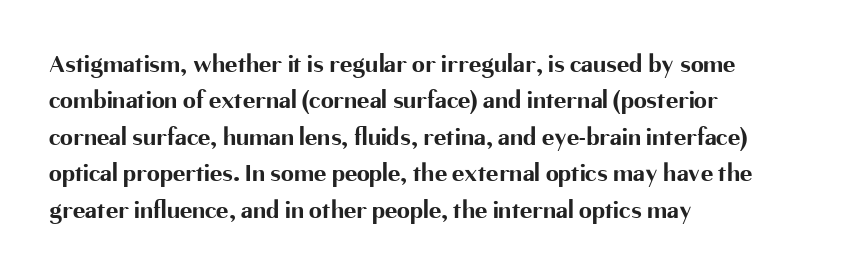
Q: Is the text bold? A: Yes.
Q: Is the text italic (slanted)? A: No, it is upright.
Q: Is the text underlined? A: No.
Q: How is the paragraph aligned? A: Left-aligned.
Q: Is the spacing between letters normal or unusually wide? A: Normal.
Q: Is the spacing between lines tight, normal or loose? A: Normal.
